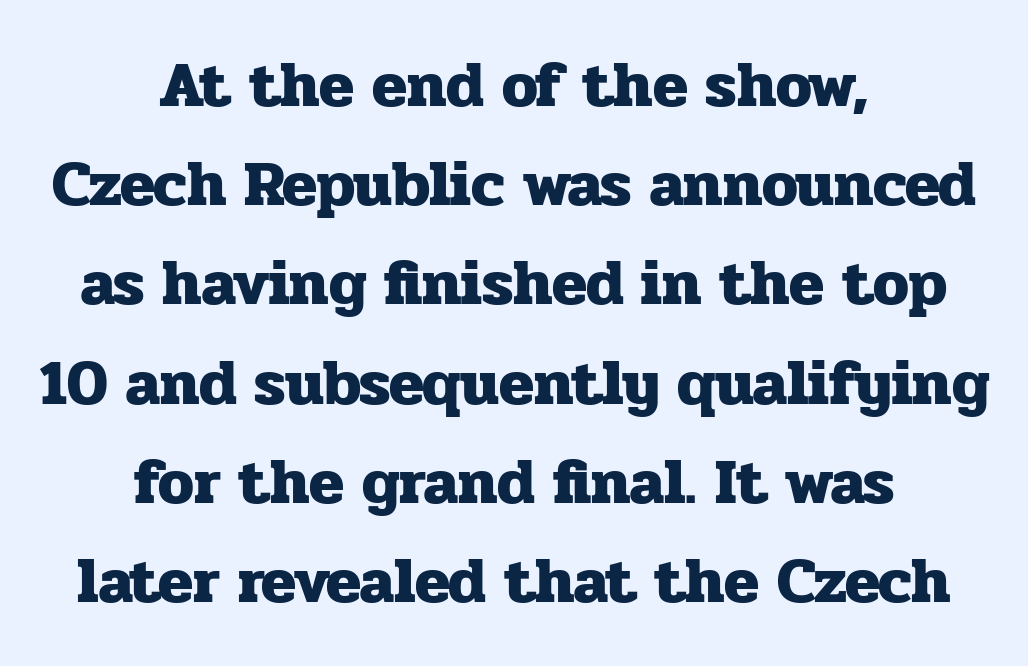
Whoever set this chose a conventional vertical rhythm. The line texture is even and compact thanks to regular tracking. Clear beneath every line of the passage. What kind of face is this? One with serifs. The letters are bold, with thick, heavy strokes. Note the varied advance widths — an 'i' is clearly narrower than an 'm'.
